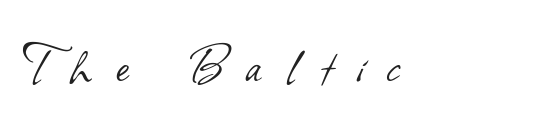
{"serif": "no", "bold": "no", "weight": "light", "width": "normal", "stroke_contrast": "low", "x_height": "small", "monospaced": "no", "underline": "no", "letter_spacing": "wide", "letter_spacing_em": 0.38, "glyph_px": 62}
